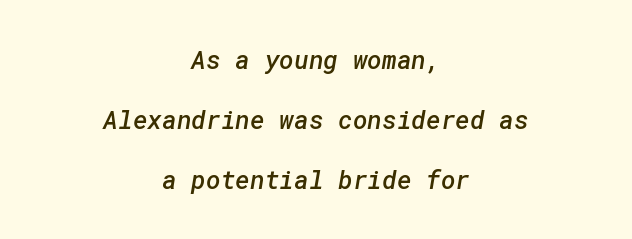
Moderately thickened strokes mark this as semibold type. Each word holds together tightly as a unit, with standard inter-letter gaps. Has an underline been added? It has not. Visually the block forms a symmetrical silhouette, jagged on both flanks. Leading: increased.
